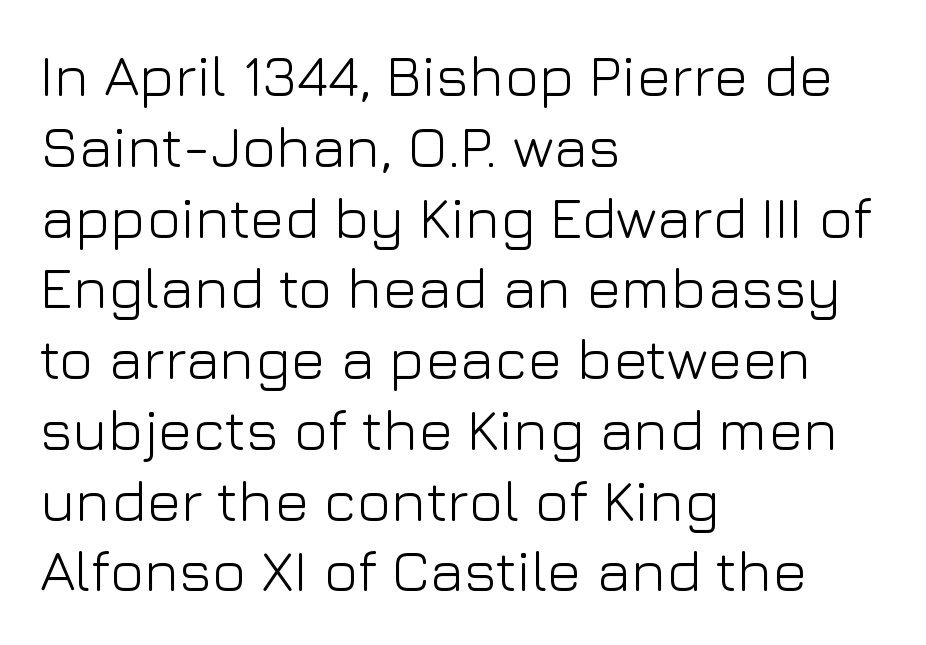
Q: Is the text bold? A: No.
Q: Is the text italic (slanted)? A: No, it is upright.
Q: Is the typeface a serif or a sans-serif typeface? A: Sans-serif.
Q: Is the text underlined? A: No.
Q: How is the paragraph aligned? A: Left-aligned.
Q: Is the spacing between letters normal or unusually wide? A: Normal.
Q: Width (condensed, normal, or wide)? A: Normal.
Q: Stroke contrast? A: Low.
Q: x-height? A: Medium.
Q: Monospaced? A: No.
